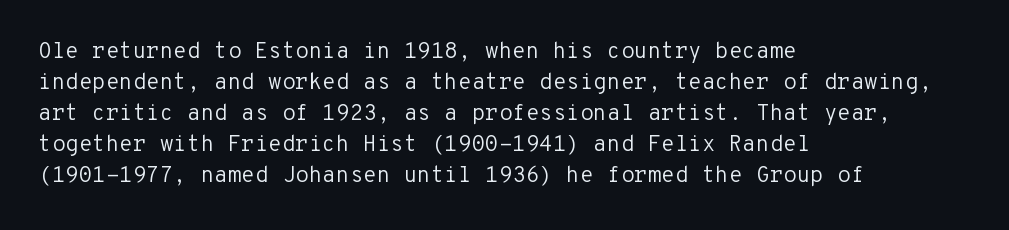
The image shows 22 px text type, upright; set left-aligned, normal line spacing (1.41x), normal letter spacing, not underlined.
